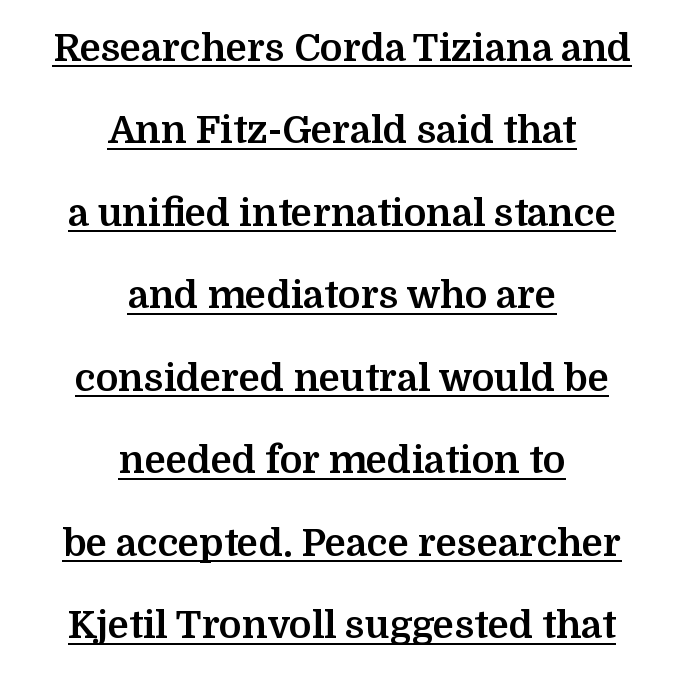
Short note: letters normally spaced. Compared with an ordinary text face, these strokes are far heavier — a full bold. Reading down the block, each line starts at a different indent, mirrored at its end. Notice how the stems are strictly vertical — no italics here. Somebody hit Ctrl+U on this one — the words are underlined.
